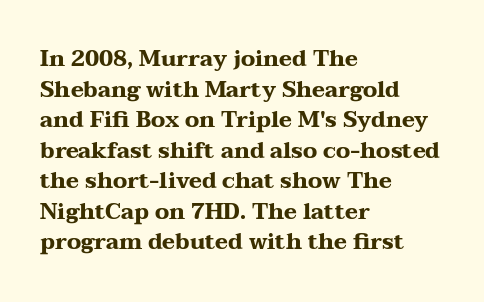
Q: Is the text bold? A: Yes.
Q: Is the text italic (slanted)? A: No, it is upright.
Q: Is the text underlined? A: No.
Q: How is the paragraph aligned? A: Left-aligned.
Q: Is the spacing between letters normal or unusually wide? A: Normal.
Q: Is the spacing between lines tight, normal or loose? A: Normal.
